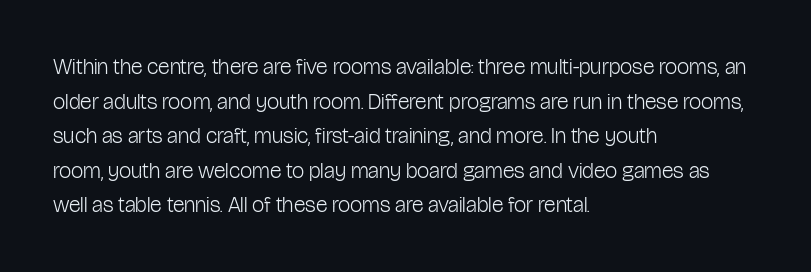
The image shows 22 px text type, upright; set left-aligned, normal line spacing (1.57x), normal letter spacing, not underlined.
